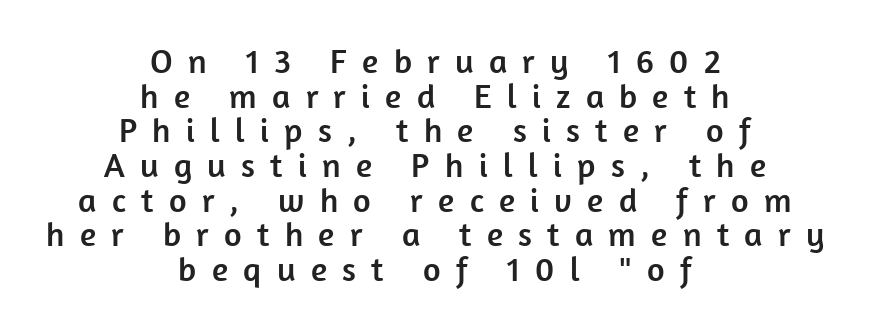
The image shows 34 px sans-serif type, upright; set centered, tight line spacing (1.02x), unusually wide letter spacing (+0.45 em), not underlined; low stroke contrast and a medium x-height.
